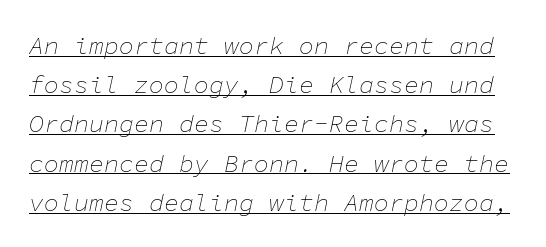
Q: Is the text bold? A: No.
Q: Is the text italic (slanted)? A: Yes, it leans right by about 11 degrees.
Q: Is the text underlined? A: Yes.
Q: Is the spacing between letters normal or unusually wide? A: Normal.
Q: Is the spacing between lines tight, normal or loose? A: Normal.
